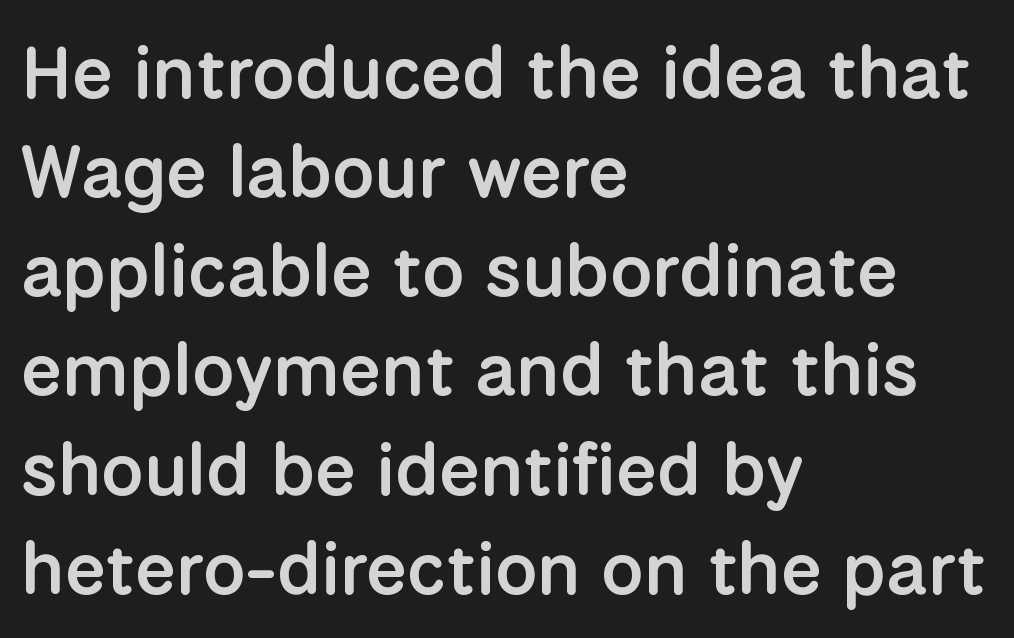
Q: Is the text bold? A: Semi-bold.
Q: Is the text italic (slanted)? A: No, it is upright.
Q: Is the typeface a serif or a sans-serif typeface? A: Sans-serif.
Q: Is the text underlined? A: No.
Q: How is the paragraph aligned? A: Left-aligned.
Q: Is the spacing between letters normal or unusually wide? A: Normal.
Q: Is the spacing between lines tight, normal or loose? A: Normal.
Q: Width (condensed, normal, or wide)? A: Normal.
Q: Stroke contrast? A: Low.
Q: x-height? A: Medium.
Q: Monospaced? A: No.
